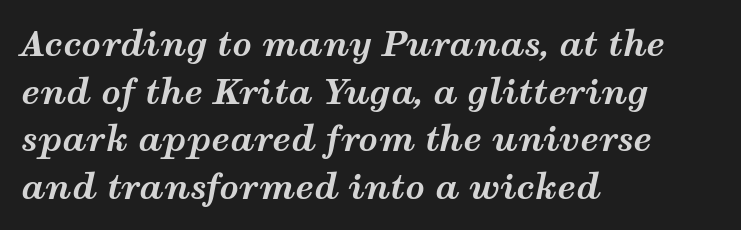
Q: Is the text bold? A: Yes.
Q: Is the text italic (slanted)? A: Yes, it leans right by about 12 degrees.
Q: Is the text underlined? A: No.
Q: How is the paragraph aligned? A: Left-aligned.
Q: Is the spacing between letters normal or unusually wide? A: Normal.
Q: Is the spacing between lines tight, normal or loose? A: Normal.
Q: Width (condensed, normal, or wide)? A: Wide.
Q: Stroke contrast? A: Medium.
Q: x-height? A: Medium.
Q: Monospaced? A: No.
